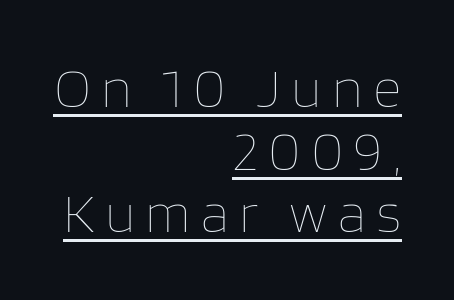
Unlike italic type, these characters show no tilt at all. Alignment: flush right. This rendering features underlined lettering. Looks like regular typesetting: each glyph gets only the width it needs.
